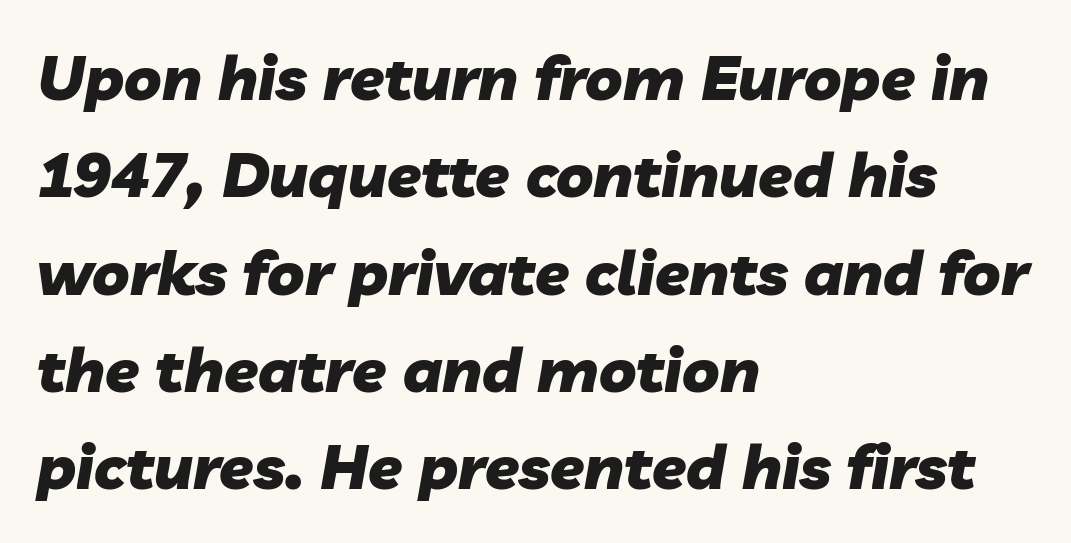
The image shows 62 px heavy type, italic (leaning right); set left-aligned, normal line spacing (1.57x), normal letter spacing, not underlined; low stroke contrast and a medium x-height.
